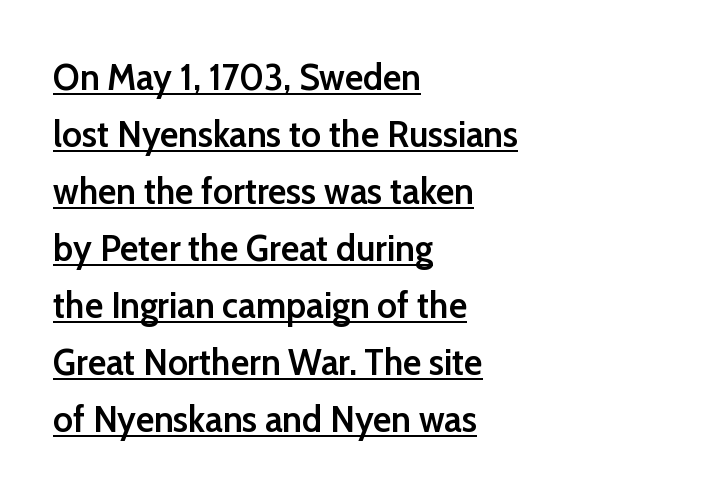
The image shows 38 px semibold sans-serif type, upright; set left-aligned, normal line spacing (1.5x), normal letter spacing, underlined; low stroke contrast and a medium x-height.
